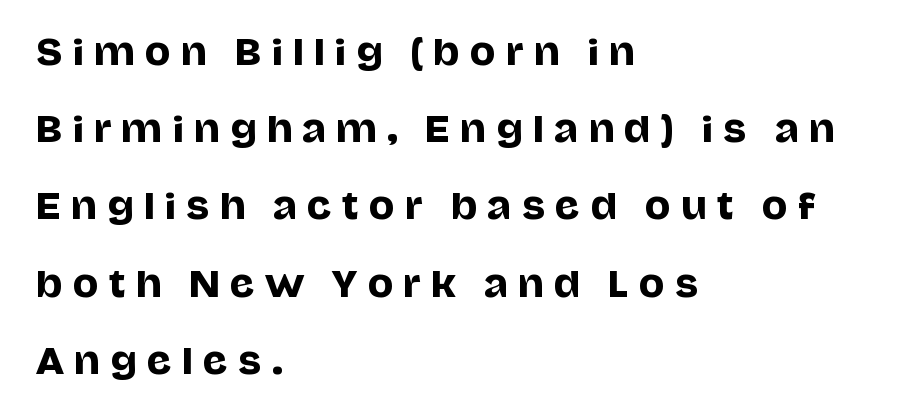
Q: Is the text italic (slanted)? A: No, it is upright.
Q: Is the typeface a serif or a sans-serif typeface? A: Sans-serif.
Q: Is the text underlined? A: No.
Q: How is the paragraph aligned? A: Left-aligned.
Q: Is the spacing between letters normal or unusually wide? A: Unusually wide.
Q: Is the spacing between lines tight, normal or loose? A: Loose.
Q: Width (condensed, normal, or wide)? A: Normal.
Q: Stroke contrast? A: Low.
Q: x-height? A: Large.
Q: Monospaced? A: No.
